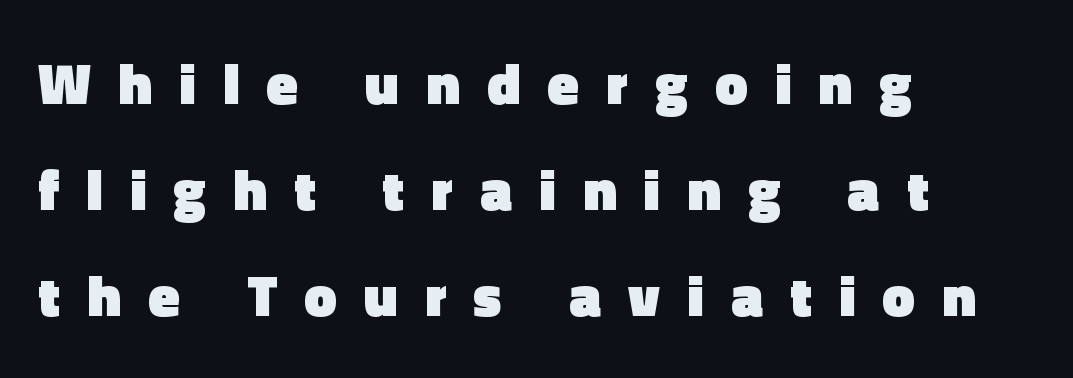
The image shows 58 px heavy sans-serif type, upright; set left-aligned, line spacing 1.83x, unusually wide letter spacing (+0.47 em), not underlined; a medium x-height.
